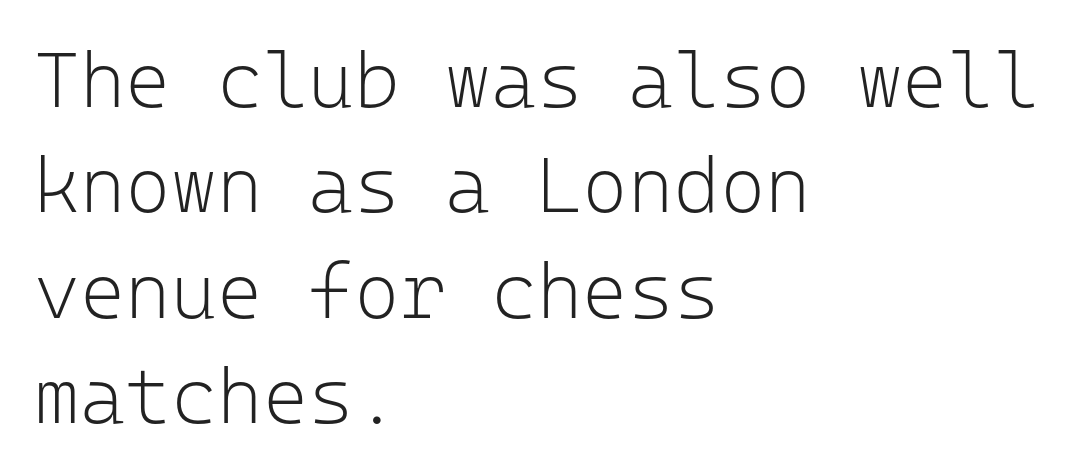
{"serif": "no", "italic": "no", "bold": "no", "weight": "light", "width": "normal", "stroke_contrast": "low", "x_height": "medium", "monospaced": "yes", "underline": "no", "align": "left", "line_spacing": "normal", "line_spacing_ratio": 1.35, "letter_spacing": "normal", "letter_spacing_em": 0.0, "glyph_px": 78}
